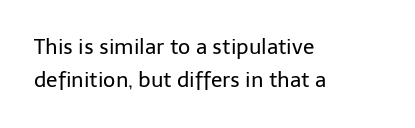
Q: Is the text bold? A: No.
Q: Is the text italic (slanted)? A: No, it is upright.
Q: Is the text underlined? A: No.
Q: How is the paragraph aligned? A: Left-aligned.
Q: Is the spacing between letters normal or unusually wide? A: Normal.
Q: Is the spacing between lines tight, normal or loose? A: Normal.
